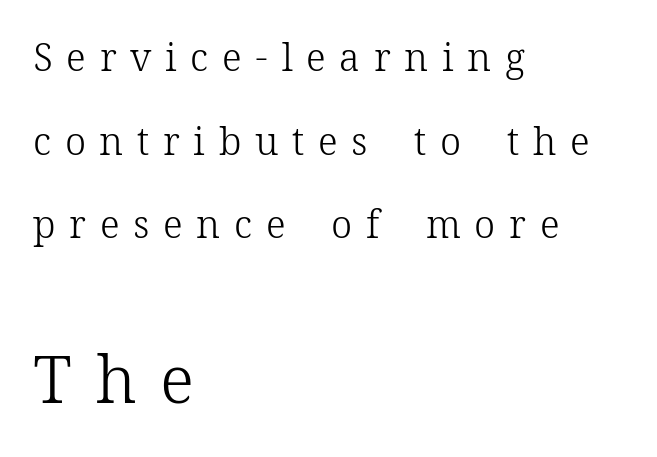
The image shows 66 px light serif type, upright; set left-aligned, loose line spacing (2.2x), unusually wide letter spacing (+0.36 em), not underlined; the second (bottom) block is 1.74x larger; low stroke contrast and a medium x-height.
